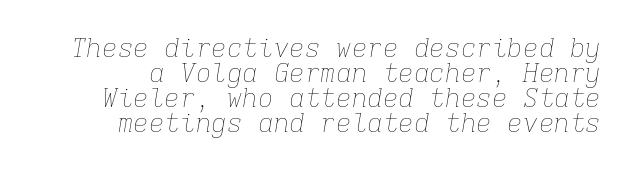
Q: Is the text bold? A: No.
Q: Is the text italic (slanted)? A: Yes, it leans right by about 9 degrees.
Q: Is the text underlined? A: No.
Q: How is the paragraph aligned? A: Right-aligned.
Q: Is the spacing between letters normal or unusually wide? A: Normal.
Q: Is the spacing between lines tight, normal or loose? A: Tight.
